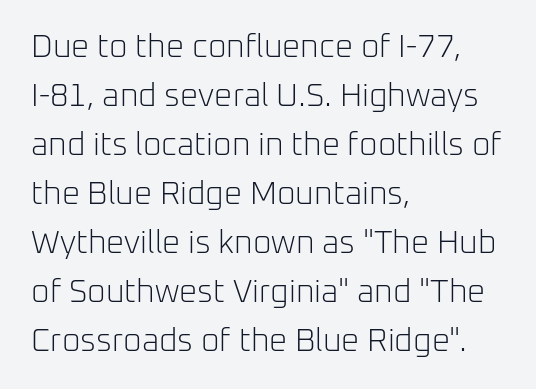
Q: Is the text bold? A: No.
Q: Is the text italic (slanted)? A: No, it is upright.
Q: Is the typeface a serif or a sans-serif typeface? A: Sans-serif.
Q: Is the text underlined? A: No.
Q: How is the paragraph aligned? A: Left-aligned.
Q: Is the spacing between letters normal or unusually wide? A: Normal.
Q: Is the spacing between lines tight, normal or loose? A: Normal.
Q: Width (condensed, normal, or wide)? A: Normal.
Q: Stroke contrast? A: Low.
Q: x-height? A: Medium.
Q: Monospaced? A: No.
